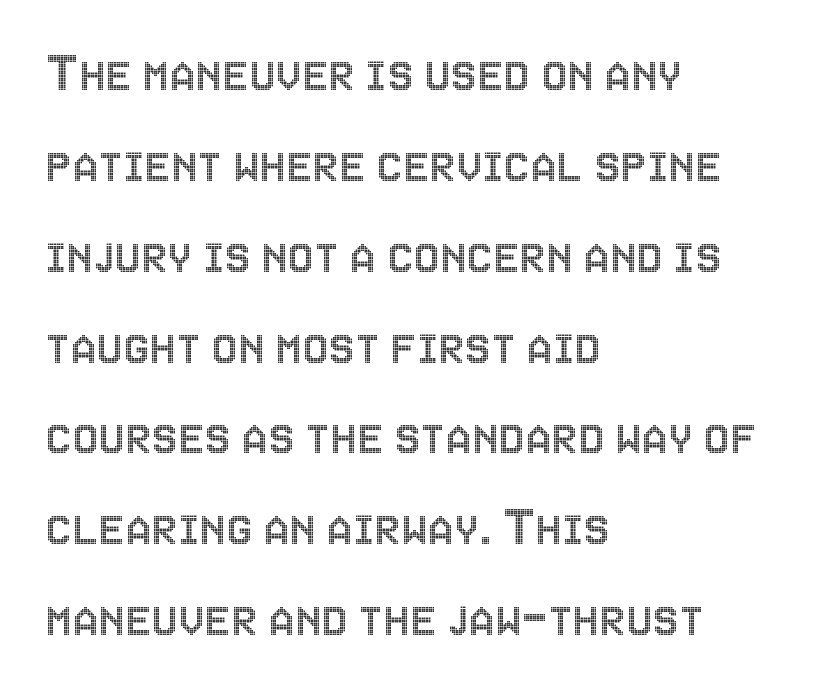
{"italic": "no", "width": "condensed", "x_height": "large", "monospaced": "no", "underline": "no", "align": "left", "line_spacing": "normal", "line_spacing_ratio": 1.54, "letter_spacing": "normal", "letter_spacing_em": 0.0, "glyph_px": 59}
